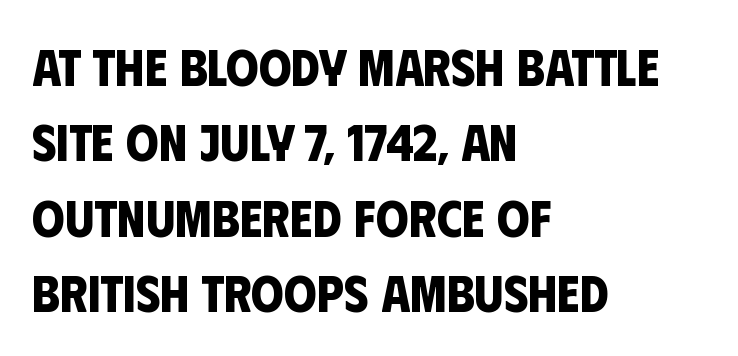
Q: Is the text bold? A: Yes.
Q: Is the typeface a serif or a sans-serif typeface? A: Sans-serif.
Q: Is the text underlined? A: No.
Q: How is the paragraph aligned? A: Left-aligned.
Q: Is the spacing between letters normal or unusually wide? A: Normal.
Q: Is the spacing between lines tight, normal or loose? A: Normal.
Q: Width (condensed, normal, or wide)? A: Condensed.
Q: Stroke contrast? A: Low.
Q: x-height? A: Large.
Q: Monospaced? A: No.
